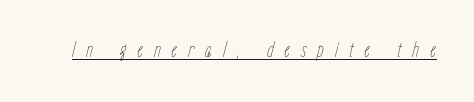
Designer's note — italics engaged. Letter spacing: wide. The passage shown is underscored from start to finish. Weight: not bold — regular or lighter.
